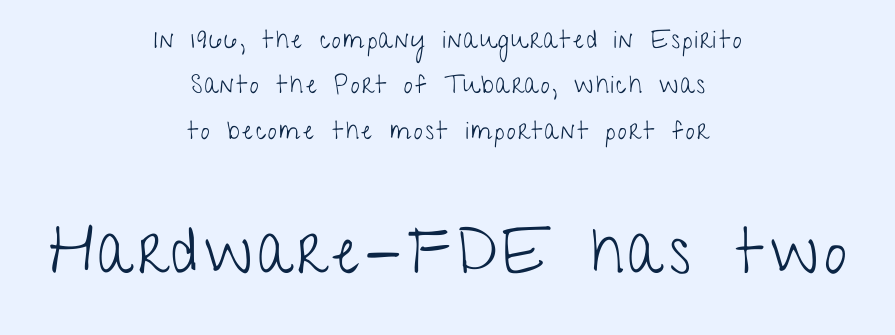
The image shows 63 px light, condensed sans-serif type, upright; set centered, line spacing 1.82x, not underlined; the second (bottom) block is 2.52x larger; low stroke contrast and a medium x-height.
